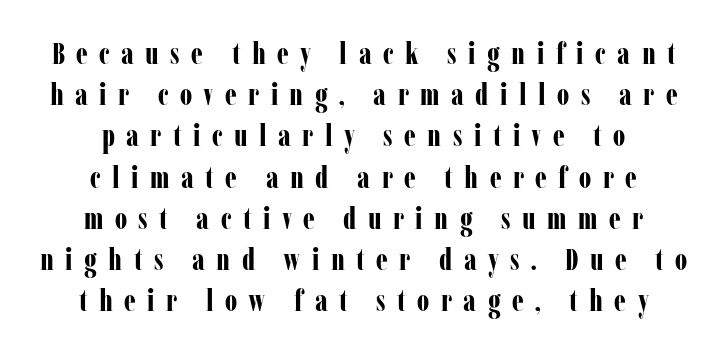
Q: Is the text bold? A: Yes.
Q: Is the text italic (slanted)? A: No, it is upright.
Q: Is the typeface a serif or a sans-serif typeface? A: Serif.
Q: Is the text underlined? A: No.
Q: How is the paragraph aligned? A: Centered.
Q: Is the spacing between letters normal or unusually wide? A: Unusually wide.
Q: Is the spacing between lines tight, normal or loose? A: Normal.
Q: Width (condensed, normal, or wide)? A: Condensed.
Q: Stroke contrast? A: Low.
Q: x-height? A: Medium.
Q: Monospaced? A: No.
